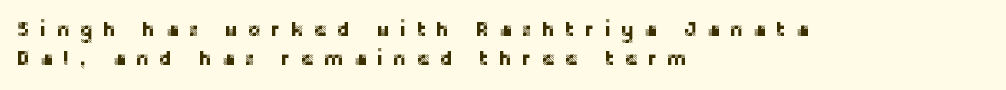
{"italic": "no", "underline": "no", "align": "left", "line_spacing": "normal", "line_spacing_ratio": 1.43, "letter_spacing": "wide", "letter_spacing_em": 0.49, "glyph_px": 20}
